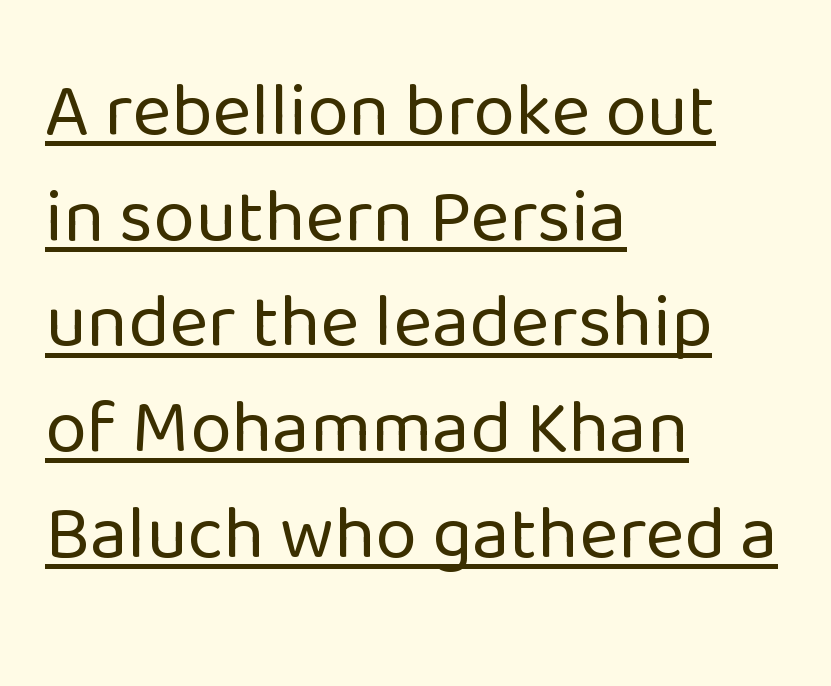
Stroke terminals: plain, sans-serif. The letterforms sit at book weight or below. Each word holds together tightly as a unit, with standard inter-letter gaps. Unlike italic type, these characters show no tilt at all. The glyphs are accompanied by a horizontal stroke just below them.
